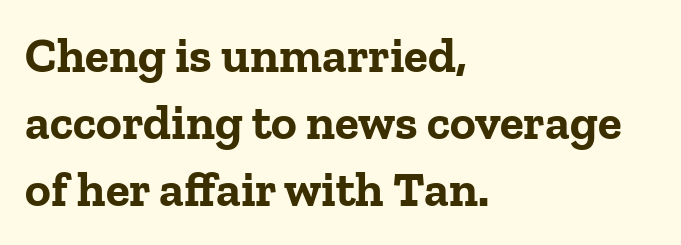
{"serif": "yes", "italic": "no", "bold": "yes", "weight": "bold", "width": "normal", "stroke_contrast": "low", "x_height": "medium", "monospaced": "no", "underline": "no", "align": "left", "line_spacing": "normal", "line_spacing_ratio": 1.37, "letter_spacing": "normal", "letter_spacing_em": 0.0, "glyph_px": 49}
